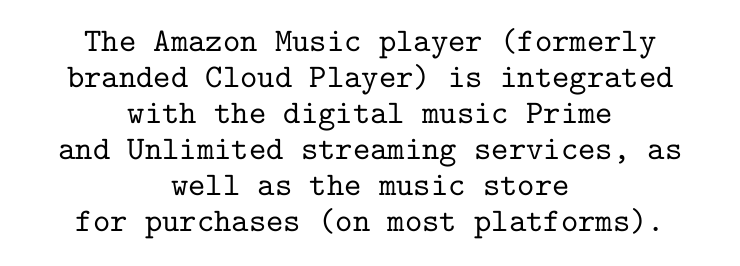
Q: Is the text italic (slanted)? A: No, it is upright.
Q: Is the typeface a serif or a sans-serif typeface? A: Serif.
Q: Is the text underlined? A: No.
Q: How is the paragraph aligned? A: Centered.
Q: Is the spacing between letters normal or unusually wide? A: Normal.
Q: Is the spacing between lines tight, normal or loose? A: Tight.
Q: Width (condensed, normal, or wide)? A: Normal.
Q: Stroke contrast? A: Low.
Q: x-height? A: Medium.
Q: Monospaced? A: Yes.
